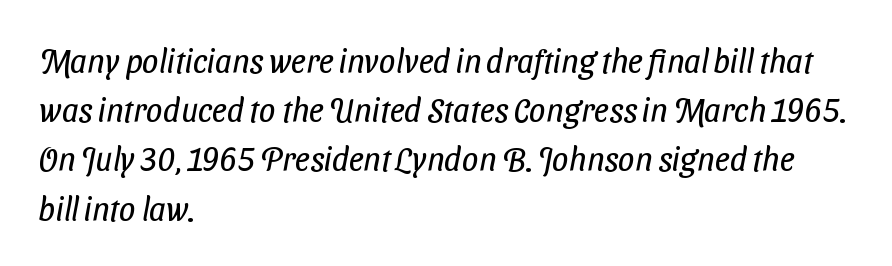
The image shows 33 px regular-weight, condensed sans-serif type; set left-aligned, normal line spacing (1.49x), normal letter spacing, not underlined; low stroke contrast and a medium x-height.
